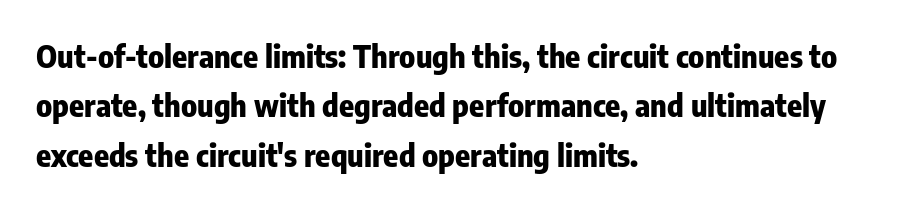
Typographically, this falls in the sans-serif category. Anything drawn beneath the words? Only blank space. The rows are spaced the way most documents space them. The ragged edge is on the right, which tells us the setting is flush left. Words appear dense and cohesive because spacing is normal. Emphasis by weight is at full strength: bold.
